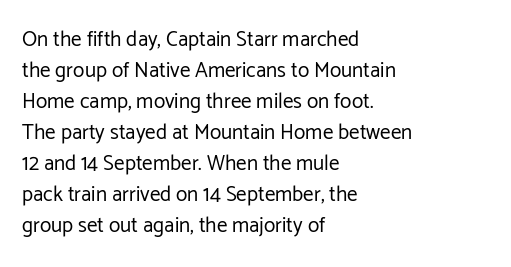
No chunkiness to these letters — they're not bold. The area under the type is left untouched. This rendering uses left alignment, leaving the right contour irregular. The font's upright variant was chosen for this text. Compared with typical body copy, the letter spacing here is the same.
